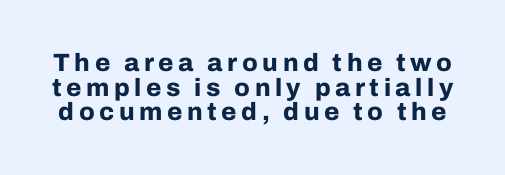
The image shows 25 px bold type, upright; set tight line spacing (0.99x), not underlined.
